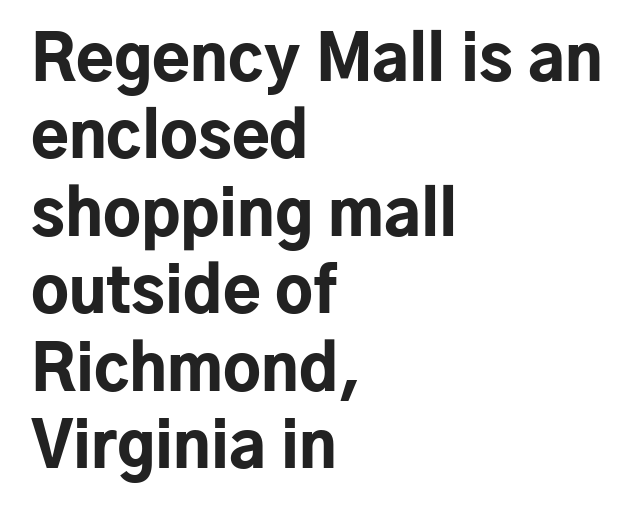
The image shows 62 px bold sans-serif type, upright; set left-aligned, normal line spacing (1.25x), normal letter spacing, not underlined; low stroke contrast and a medium x-height.
